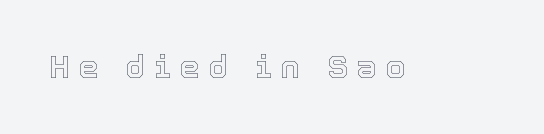
Nope, not italic — everything's standing straight. Descenders hang freely into open space. The passage shown is typed in a proportional face where columns would drift. Does extra space separate the letters? Yes, quite a lot of it.
